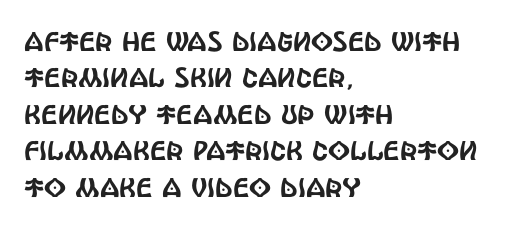
{"italic": "no", "underline": "no", "align": "left", "line_spacing": "normal", "line_spacing_ratio": 1.35, "letter_spacing": "normal", "letter_spacing_em": 0.0, "glyph_px": 27}
